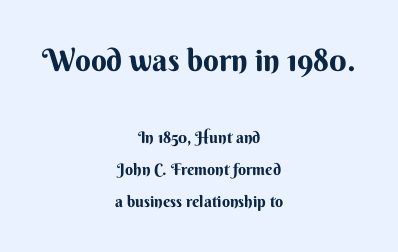
{"serif": "no", "italic": "no", "bold": "yes", "weight": "bold", "width": "normal", "stroke_contrast": "medium", "x_height": "small", "monospaced": "no", "underline": "no", "align": "center", "line_spacing": "loose", "line_spacing_ratio": 2.0, "letter_spacing": "normal", "letter_spacing_em": 0.0, "larger_block": "first", "size_ratio": 1.94, "glyph_px": 31}
